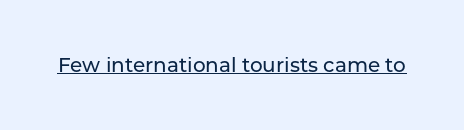
Q: Is the text italic (slanted)? A: No, it is upright.
Q: Is the text underlined? A: Yes.
Q: Is the spacing between letters normal or unusually wide? A: Normal.
